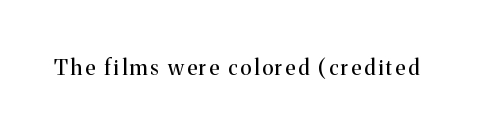
Nope, not italic — everything's standing straight. Weight: regular or lighter. This rendering features lettering with no underline.
